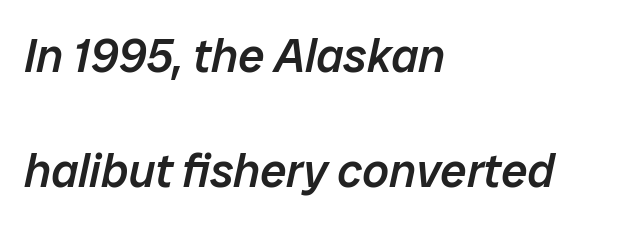
{"italic": "yes", "lean": "right", "slant_degrees": 12, "bold": "semi", "weight": "semibold", "width": "normal", "stroke_contrast": "low", "x_height": "medium", "monospaced": "no", "underline": "no", "align": "left", "line_spacing": "loose", "line_spacing_ratio": 2.45, "letter_spacing": "normal", "letter_spacing_em": 0.0, "glyph_px": 47}
